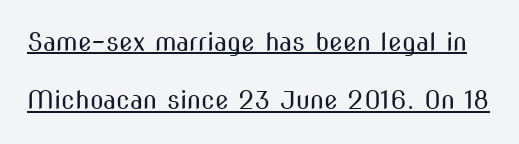
{"italic": "no", "bold": "no", "underline": "yes", "line_spacing": "loose", "line_spacing_ratio": 2.34, "letter_spacing": "normal", "letter_spacing_em": 0.0, "glyph_px": 25}
